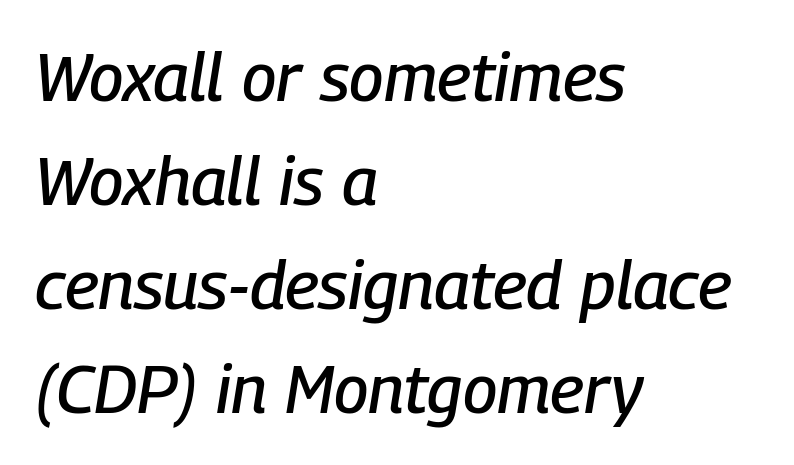
Q: Is the text italic (slanted)? A: Yes, it leans right by about 9 degrees.
Q: Is the text underlined? A: No.
Q: How is the paragraph aligned? A: Left-aligned.
Q: Is the spacing between letters normal or unusually wide? A: Normal.
Q: Is the spacing between lines tight, normal or loose? A: Normal.
Q: Width (condensed, normal, or wide)? A: Condensed.
Q: Stroke contrast? A: Low.
Q: x-height? A: Medium.
Q: Monospaced? A: No.
